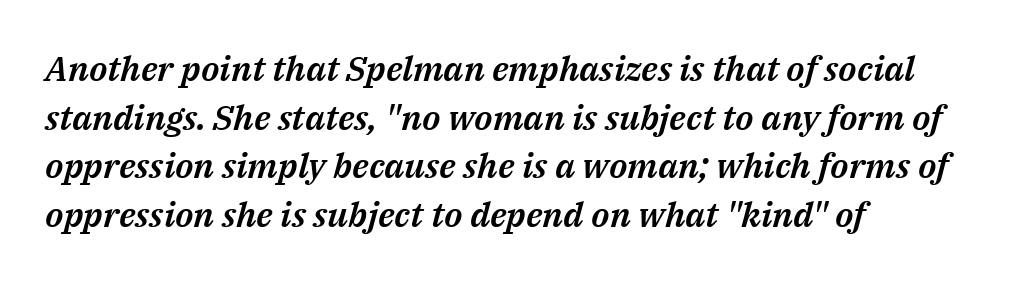
Q: Is the text italic (slanted)? A: Yes, it leans right by about 14 degrees.
Q: Is the text underlined? A: No.
Q: How is the paragraph aligned? A: Left-aligned.
Q: Is the spacing between letters normal or unusually wide? A: Normal.
Q: Is the spacing between lines tight, normal or loose? A: Normal.
Q: Width (condensed, normal, or wide)? A: Normal.
Q: Stroke contrast? A: Medium.
Q: x-height? A: Medium.
Q: Monospaced? A: No.
